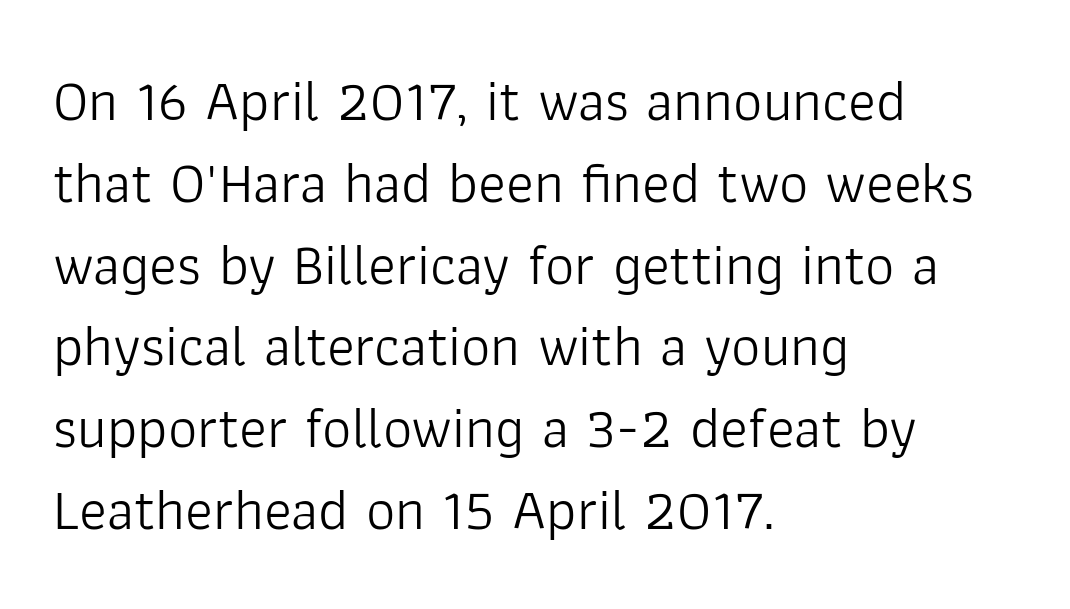
Has an underline been added? It has not. A typesetter would call this proportional, since set widths differ per character. Italic: no, the glyphs are upright roman. The passage shown stacks its lines at a standard gap.
